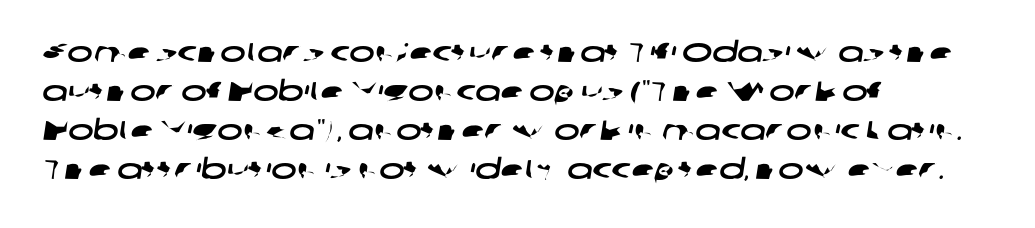
{"underline": "no", "align": "left", "line_spacing": "normal", "line_spacing_ratio": 1.45, "letter_spacing": "normal", "letter_spacing_em": 0.0, "glyph_px": 27}
